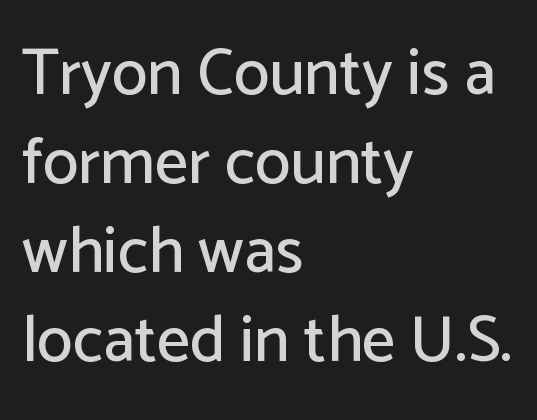
The image shows 65 px sans-serif type, upright; set left-aligned, normal line spacing (1.37x), normal letter spacing, not underlined; low stroke contrast and a medium x-height.
